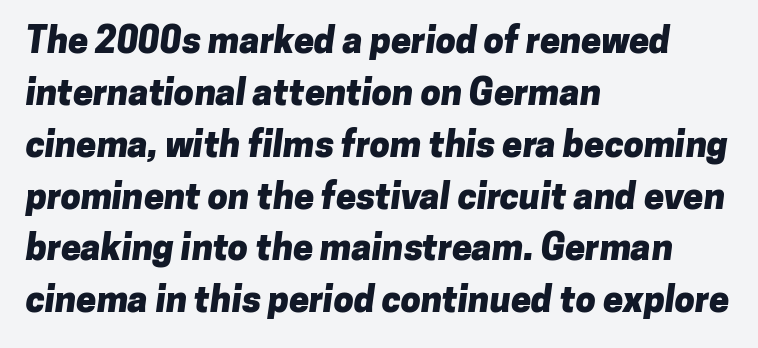
Q: Is the text bold? A: Yes.
Q: Is the typeface a serif or a sans-serif typeface? A: Sans-serif.
Q: Is the text underlined? A: No.
Q: How is the paragraph aligned? A: Left-aligned.
Q: Is the spacing between letters normal or unusually wide? A: Normal.
Q: Is the spacing between lines tight, normal or loose? A: Normal.
Q: Width (condensed, normal, or wide)? A: Normal.
Q: Stroke contrast? A: Low.
Q: x-height? A: Medium.
Q: Monospaced? A: No.
